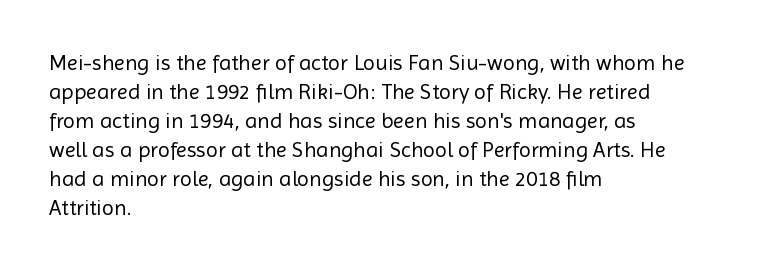
Tall strokes in this sample are plumb rather than angled. The passage shown has conventional tracking throughout. Every row of glyphs begins at an identical x-position on the left. A normal amount of white space separates one row of letters from the next. Type without underlining.
